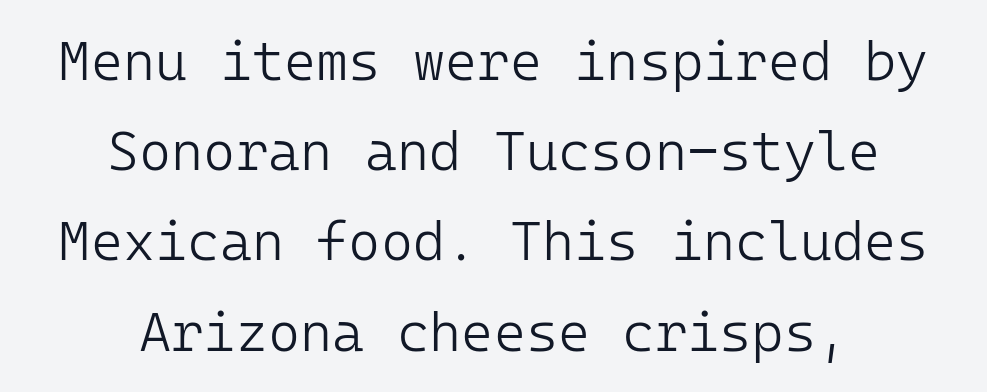
Vertical spacing — default. Quick note: not italic, upright. The specimen omits any rule beneath the text block's lines. This rendering employs a face without finishing strokes, i.e., a sans-serif.
